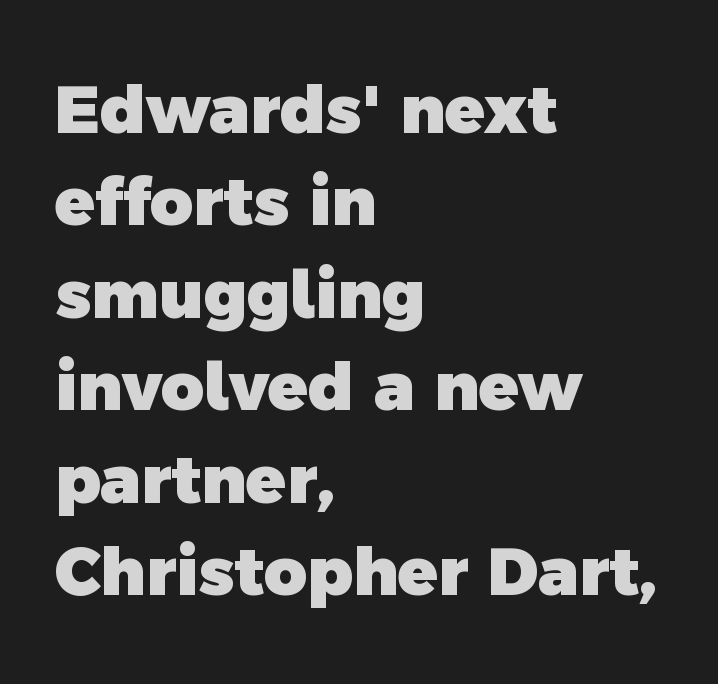
Regarding leading, the lines here are spaced in the standard way. Unlike a traditional serif, this face leaves its strokes unadorned. What stands out about the letter spacing? Nothing — it is the standard amount. The letters advance in unequal steps, a hallmark of proportional type.
